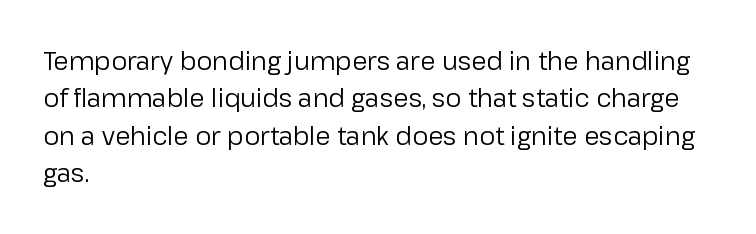
Q: Is the text bold? A: No.
Q: Is the text italic (slanted)? A: No, it is upright.
Q: Is the text underlined? A: No.
Q: How is the paragraph aligned? A: Left-aligned.
Q: Is the spacing between letters normal or unusually wide? A: Normal.
Q: Is the spacing between lines tight, normal or loose? A: Normal.
